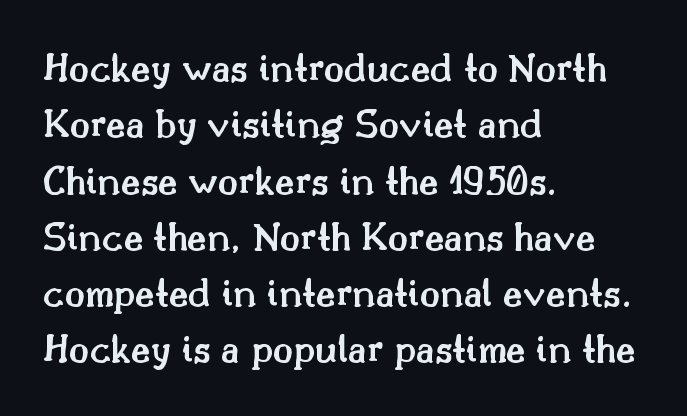
Q: Is the text bold? A: Semi-bold.
Q: Is the text italic (slanted)? A: No, it is upright.
Q: Is the typeface a serif or a sans-serif typeface? A: Serif.
Q: Is the text underlined? A: No.
Q: How is the paragraph aligned? A: Left-aligned.
Q: Is the spacing between letters normal or unusually wide? A: Normal.
Q: Is the spacing between lines tight, normal or loose? A: Normal.
Q: Width (condensed, normal, or wide)? A: Normal.
Q: Stroke contrast? A: Medium.
Q: x-height? A: Small.
Q: Monospaced? A: No.
